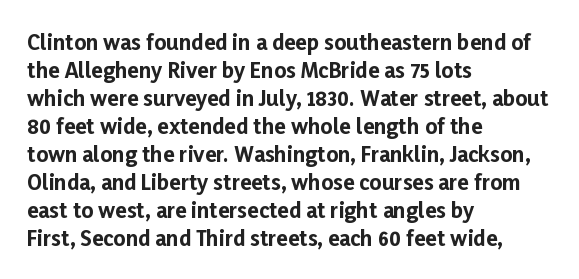
Q: Is the text bold? A: Yes.
Q: Is the text italic (slanted)? A: No, it is upright.
Q: Is the text underlined? A: No.
Q: How is the paragraph aligned? A: Left-aligned.
Q: Is the spacing between letters normal or unusually wide? A: Normal.
Q: Is the spacing between lines tight, normal or loose? A: Normal.
